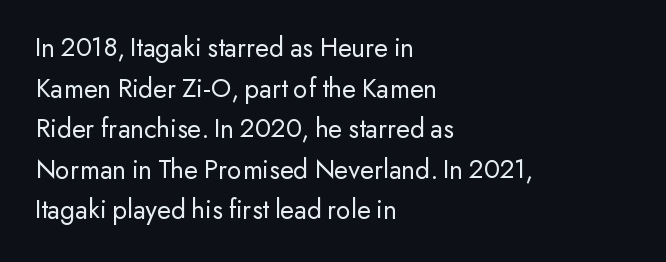
{"serif": "no", "italic": "no", "bold": "no", "weight": "regular", "width": "normal", "stroke_contrast": "low", "x_height": "small", "monospaced": "no", "underline": "no", "align": "left", "line_spacing": "normal", "line_spacing_ratio": 1.45, "letter_spacing": "normal", "letter_spacing_em": 0.0, "glyph_px": 28}
